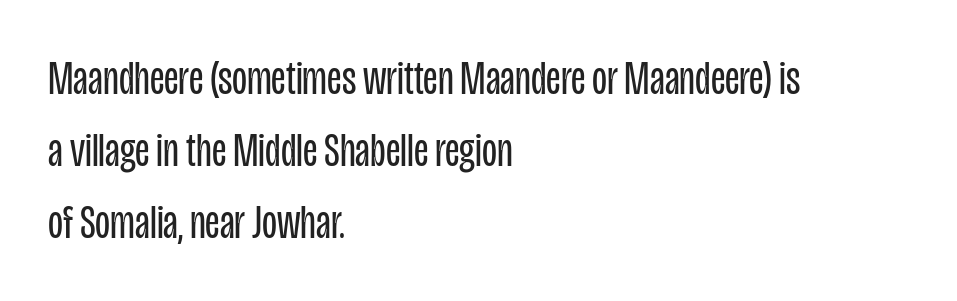
Q: Is the text bold? A: No.
Q: Is the text italic (slanted)? A: No, it is upright.
Q: Is the typeface a serif or a sans-serif typeface? A: Sans-serif.
Q: Is the text underlined? A: No.
Q: How is the paragraph aligned? A: Left-aligned.
Q: Is the spacing between letters normal or unusually wide? A: Normal.
Q: Is the spacing between lines tight, normal or loose? A: Normal.
Q: Width (condensed, normal, or wide)? A: Condensed.
Q: Stroke contrast? A: Low.
Q: x-height? A: Large.
Q: Monospaced? A: No.
